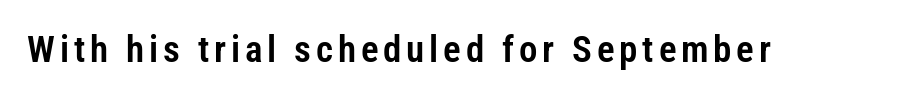
{"serif": "no", "italic": "no", "width": "condensed", "stroke_contrast": "low", "x_height": "medium", "monospaced": "no", "underline": "no", "glyph_px": 37}
